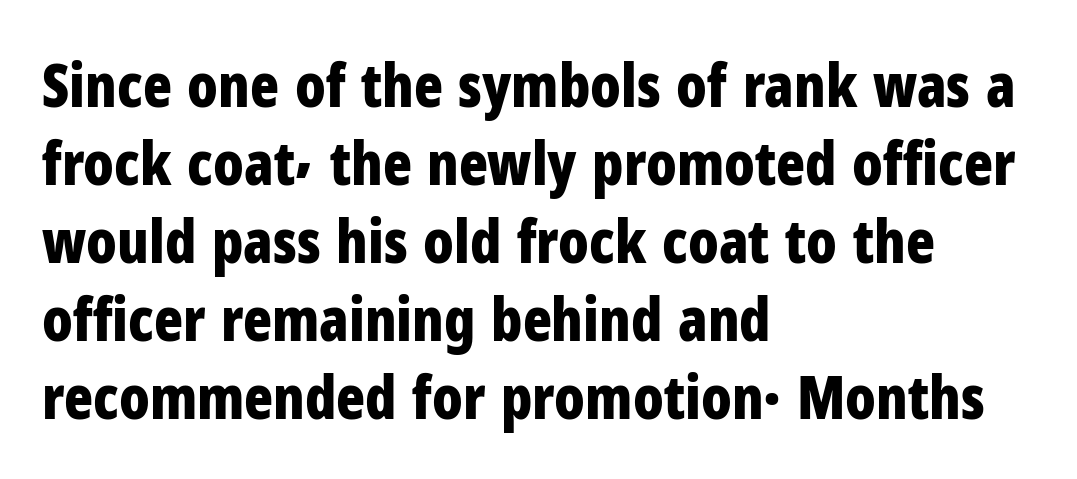
{"serif": "no", "italic": "no", "bold": "yes", "weight": "bold", "width": "condensed", "stroke_contrast": "low", "x_height": "medium", "monospaced": "no", "underline": "no", "align": "left", "line_spacing": "normal", "line_spacing_ratio": 1.3, "letter_spacing": "normal", "letter_spacing_em": 0.0, "glyph_px": 60}
